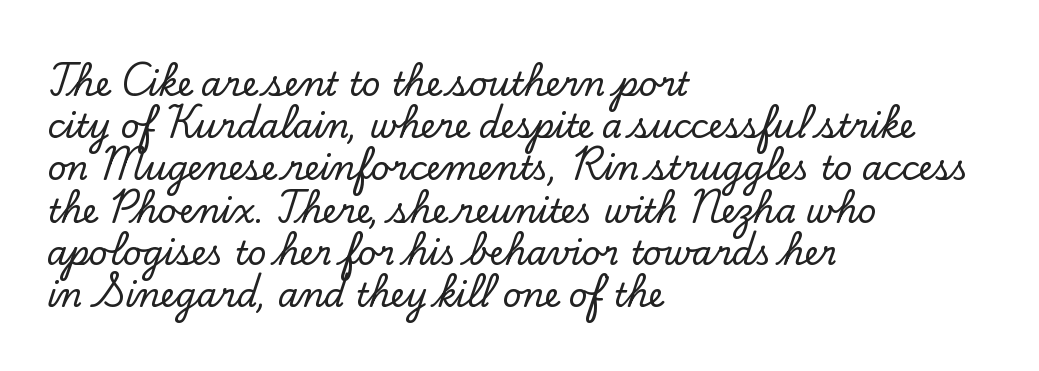
{"serif": "yes", "width": "normal", "stroke_contrast": "low", "x_height": "small", "monospaced": "no", "underline": "no", "align": "left", "line_spacing": "normal", "line_spacing_ratio": 1.28, "letter_spacing": "normal", "letter_spacing_em": 0.0, "glyph_px": 33}
